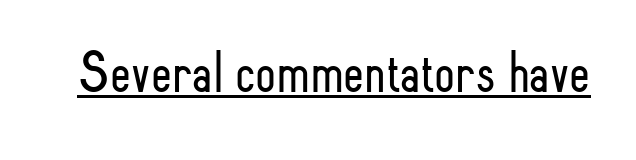
Classification — sans serif. Is this a heavy cut? Hardly; it is regular or lighter. Looks like regular typesetting: each glyph gets only the width it needs. If you drew a line through each stem, it would be perfectly vertical.
